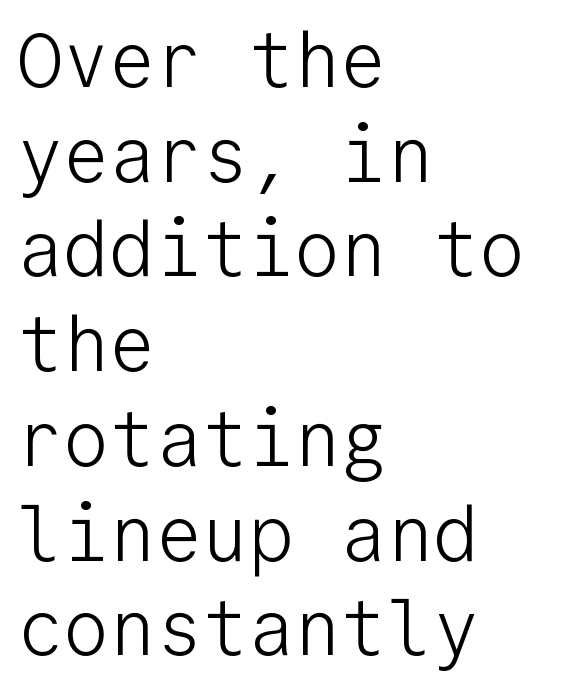
The image shows 77 px light sans-serif type, upright, monospaced; set left-aligned, line spacing 1.23x, normal letter spacing, not underlined; low stroke contrast and a medium x-height.
